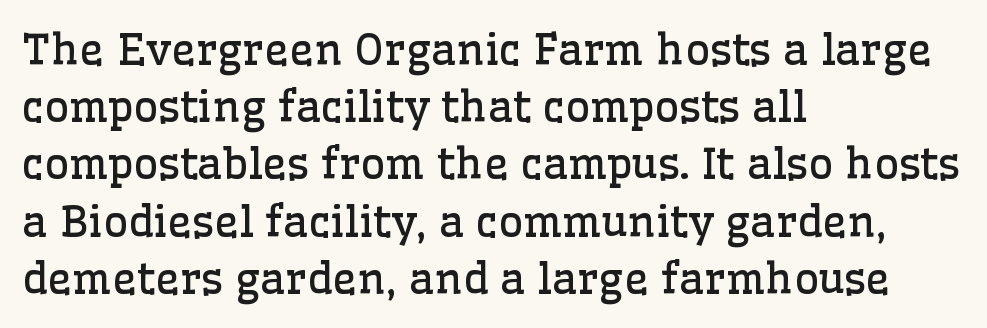
{"serif": "yes", "italic": "no", "bold": "no", "weight": "regular", "width": "normal", "stroke_contrast": "low", "x_height": "medium", "monospaced": "no", "underline": "no", "align": "left", "line_spacing": "normal", "line_spacing_ratio": 1.33, "letter_spacing": "normal", "letter_spacing_em": 0.0, "glyph_px": 43}
